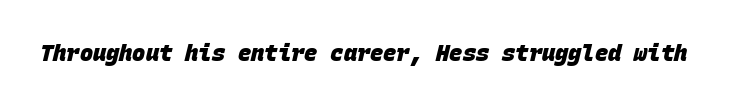
Does extra space separate the letters? No, they use regular spacing. Quick note: underline off. This is heavy type, rendered in bold.
